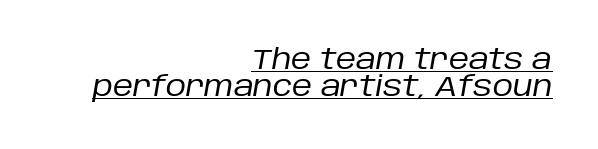
In designer terms, the underline attribute is active on this setting. What stands out about the letter spacing? Nothing — it is the standard amount. Reading down the block, your eye finds every line finishing at a fixed right position. Rendered with sloped, italic letterforms.
